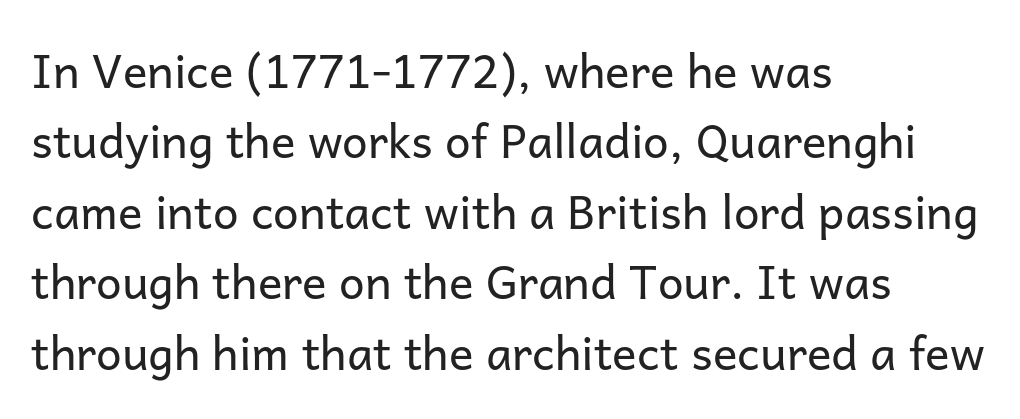
Q: Is the text bold? A: No.
Q: Is the text italic (slanted)? A: No, it is upright.
Q: Is the typeface a serif or a sans-serif typeface? A: Sans-serif.
Q: Is the text underlined? A: No.
Q: How is the paragraph aligned? A: Left-aligned.
Q: Is the spacing between letters normal or unusually wide? A: Normal.
Q: Is the spacing between lines tight, normal or loose? A: Normal.
Q: Width (condensed, normal, or wide)? A: Normal.
Q: Stroke contrast? A: Low.
Q: x-height? A: Medium.
Q: Monospaced? A: No.
